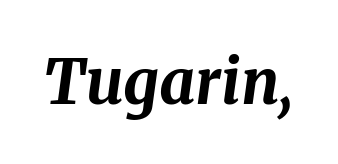
Does the weight exceed regular? Yes, all the way to bold. The gaps between neighbouring characters are ordinary and unremarkable. A typesetter would mark this as italic. The rendering uses natural spacing where letterforms have individual widths. The foot of each line stays bare and open.
